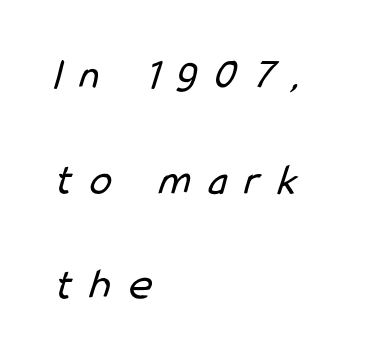
Q: Is the text bold? A: No.
Q: Is the typeface a serif or a sans-serif typeface? A: Sans-serif.
Q: Is the text underlined? A: No.
Q: How is the paragraph aligned? A: Left-aligned.
Q: Is the spacing between letters normal or unusually wide? A: Unusually wide.
Q: Is the spacing between lines tight, normal or loose? A: Loose.
Q: Width (condensed, normal, or wide)? A: Condensed.
Q: Stroke contrast? A: Low.
Q: x-height? A: Medium.
Q: Monospaced? A: No.
